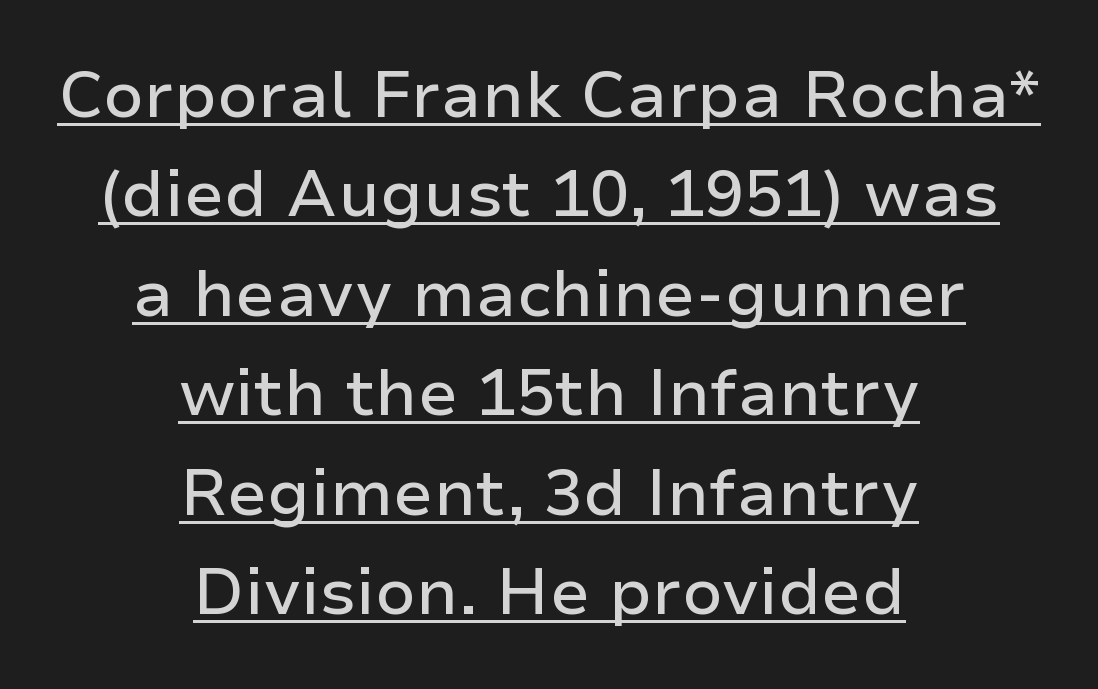
The image shows 65 px sans-serif type, upright; set centered, normal line spacing (1.53x), normal letter spacing, underlined; low stroke contrast and a medium x-height.
